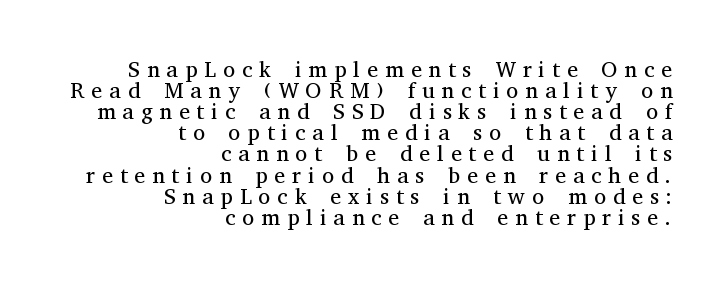
{"italic": "no", "bold": "no", "underline": "no", "align": "right", "line_spacing": "tight", "line_spacing_ratio": 0.96, "letter_spacing": "wide", "letter_spacing_em": 0.32, "glyph_px": 22}
